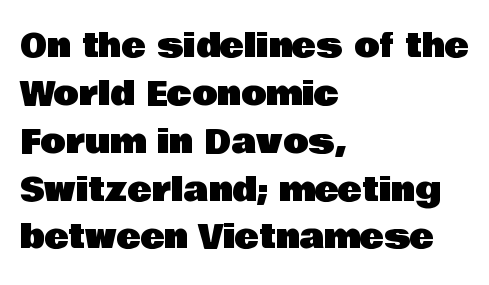
Q: Is the text italic (slanted)? A: No, it is upright.
Q: Is the typeface a serif or a sans-serif typeface? A: Sans-serif.
Q: Is the text underlined? A: No.
Q: How is the paragraph aligned? A: Left-aligned.
Q: Is the spacing between letters normal or unusually wide? A: Normal.
Q: Is the spacing between lines tight, normal or loose? A: Normal.
Q: Width (condensed, normal, or wide)? A: Normal.
Q: Stroke contrast? A: Low.
Q: x-height? A: Large.
Q: Monospaced? A: No.
